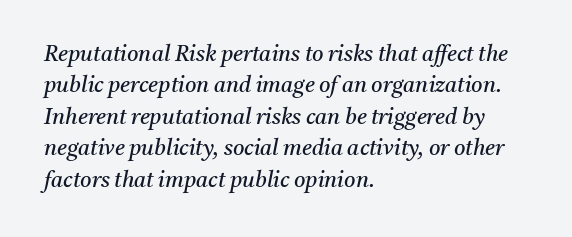
{"italic": "yes", "lean": "right", "slant_degrees": 11, "bold": "no", "underline": "no", "align": "left", "line_spacing": "normal", "line_spacing_ratio": 1.43, "letter_spacing": "normal", "letter_spacing_em": 0.0, "glyph_px": 22}
